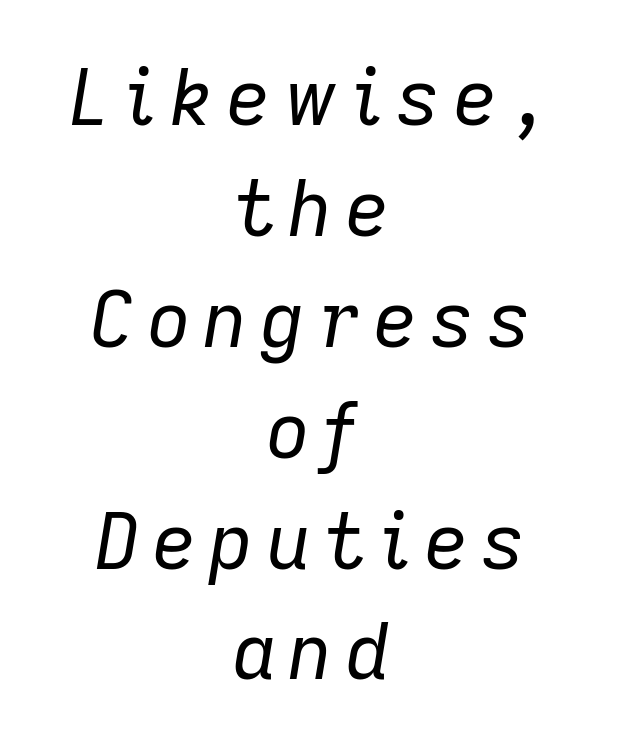
Q: Is the text bold? A: No.
Q: Is the text italic (slanted)? A: Yes, it leans right by about 9 degrees.
Q: Is the text underlined? A: No.
Q: How is the paragraph aligned? A: Centered.
Q: Is the spacing between lines tight, normal or loose? A: Normal.
Q: Width (condensed, normal, or wide)? A: Normal.
Q: Stroke contrast? A: Low.
Q: x-height? A: Medium.
Q: Monospaced? A: No.
